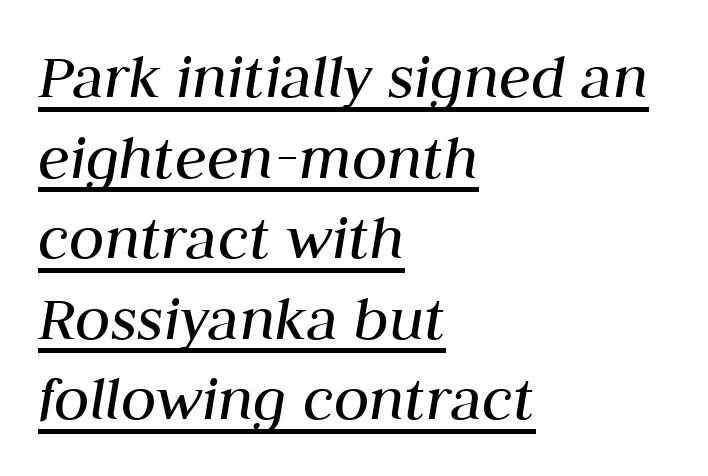
Q: Is the text bold? A: No.
Q: Is the text italic (slanted)? A: Yes, it leans right by about 10 degrees.
Q: Is the text underlined? A: Yes.
Q: How is the paragraph aligned? A: Left-aligned.
Q: Is the spacing between letters normal or unusually wide? A: Normal.
Q: Width (condensed, normal, or wide)? A: Normal.
Q: Stroke contrast? A: Medium.
Q: x-height? A: Medium.
Q: Monospaced? A: No.
